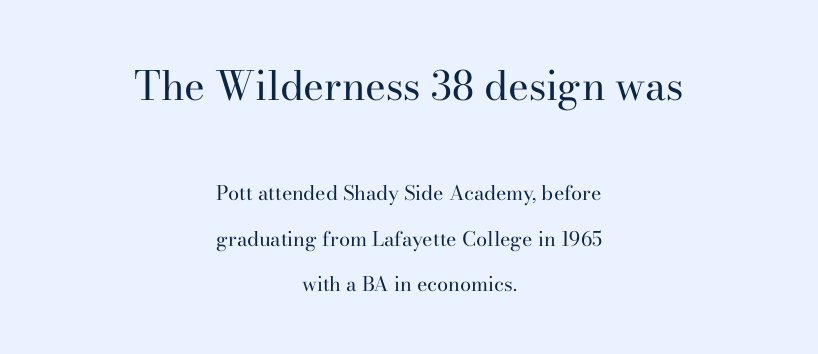
The image shows 40 px regular-weight serif type, upright; set centered, loose line spacing (2.26x), normal letter spacing, not underlined; the first (top) block is 2.0x larger; high stroke contrast and a small x-height.
